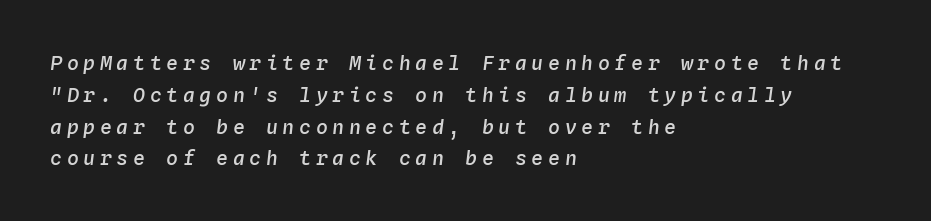
Q: Is the text bold? A: Semi-bold.
Q: Is the text italic (slanted)? A: Yes, it leans right by about 4 degrees.
Q: Is the text underlined? A: No.
Q: How is the paragraph aligned? A: Left-aligned.
Q: Is the spacing between letters normal or unusually wide? A: Unusually wide.
Q: Is the spacing between lines tight, normal or loose? A: Normal.
